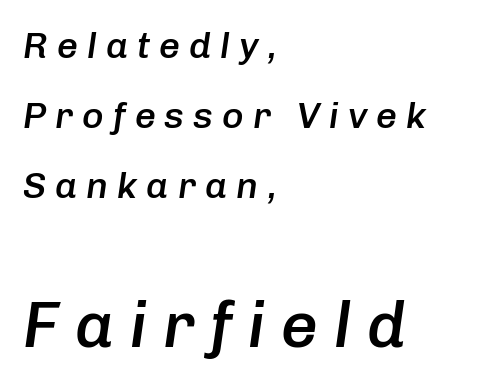
{"italic": "yes", "lean": "right", "slant_degrees": 8, "bold": "semi", "weight": "semibold", "width": "normal", "stroke_contrast": "low", "x_height": "medium", "monospaced": "no", "underline": "no", "align": "left", "line_spacing_ratio": 1.89, "letter_spacing": "wide", "letter_spacing_em": 0.24, "larger_block": "second", "size_ratio": 1.76, "glyph_px": 65}
